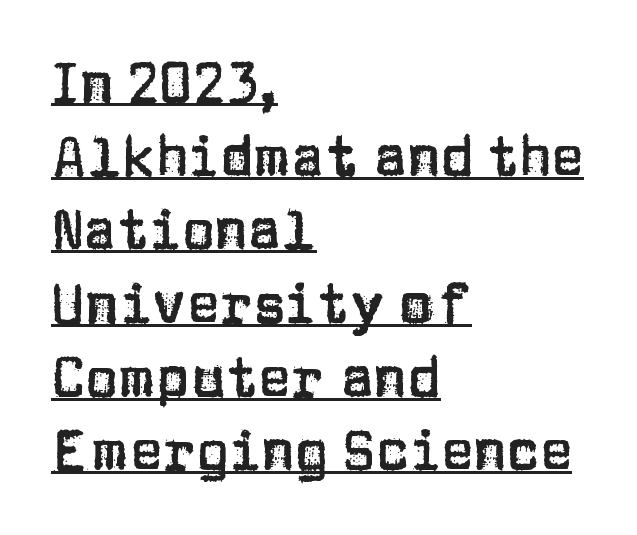
Q: Is the text italic (slanted)? A: No, it is upright.
Q: Is the typeface a serif or a sans-serif typeface? A: Sans-serif.
Q: Is the text underlined? A: Yes.
Q: How is the paragraph aligned? A: Left-aligned.
Q: Is the spacing between letters normal or unusually wide? A: Normal.
Q: Is the spacing between lines tight, normal or loose? A: Normal.
Q: Width (condensed, normal, or wide)? A: Normal.
Q: Stroke contrast? A: Low.
Q: x-height? A: Large.
Q: Monospaced? A: No.
